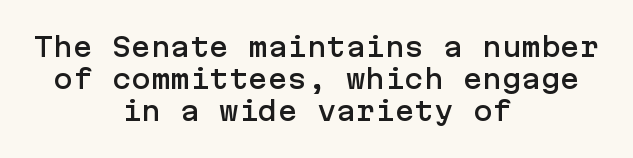
Q: Is the text italic (slanted)? A: No, it is upright.
Q: Is the text underlined? A: No.
Q: How is the paragraph aligned? A: Centered.
Q: Is the spacing between letters normal or unusually wide? A: Normal.
